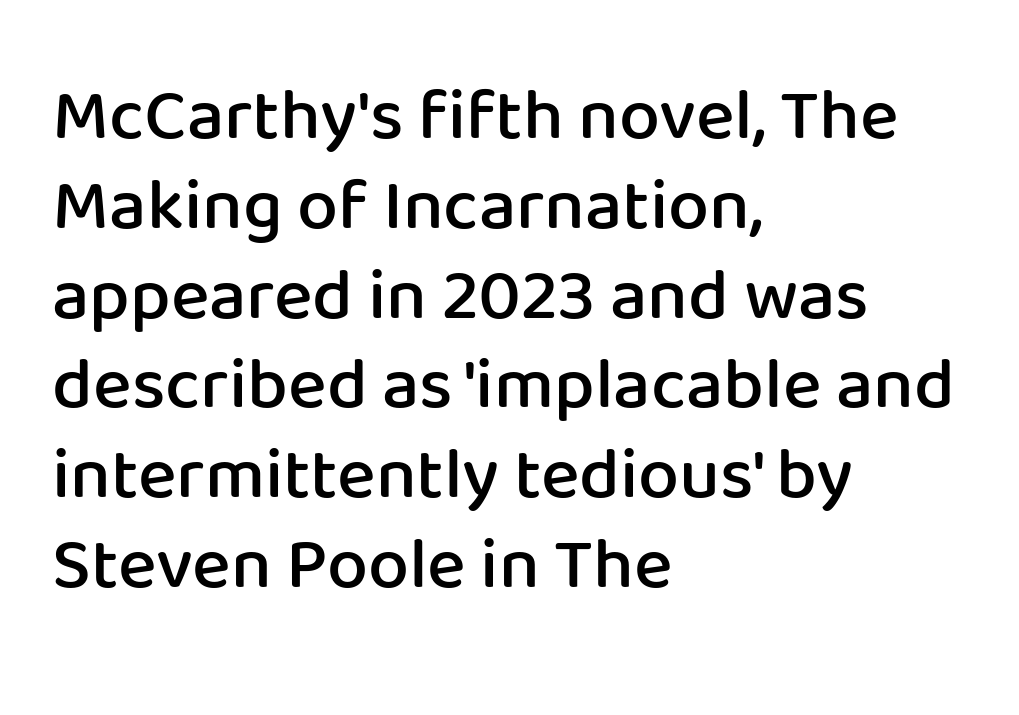
{"serif": "no", "italic": "no", "bold": "semi", "weight": "semibold", "width": "normal", "stroke_contrast": "low", "x_height": "medium", "monospaced": "no", "underline": "no", "align": "left", "line_spacing_ratio": 1.23, "letter_spacing": "normal", "letter_spacing_em": 0.0, "glyph_px": 73}
